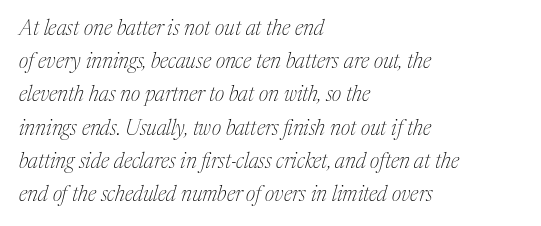
Q: Is the text bold? A: No.
Q: Is the text italic (slanted)? A: Yes, it leans right by about 17 degrees.
Q: Is the text underlined? A: No.
Q: How is the paragraph aligned? A: Left-aligned.
Q: Is the spacing between letters normal or unusually wide? A: Normal.
Q: Is the spacing between lines tight, normal or loose? A: Normal.
